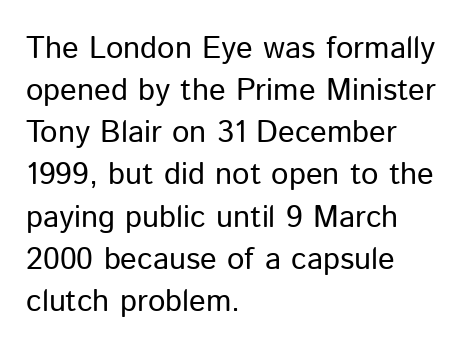
{"serif": "no", "italic": "no", "bold": "no", "weight": "regular", "width": "normal", "stroke_contrast": "low", "x_height": "medium", "monospaced": "no", "underline": "no", "align": "left", "line_spacing": "normal", "line_spacing_ratio": 1.36, "letter_spacing": "normal", "letter_spacing_em": 0.0, "glyph_px": 31}
